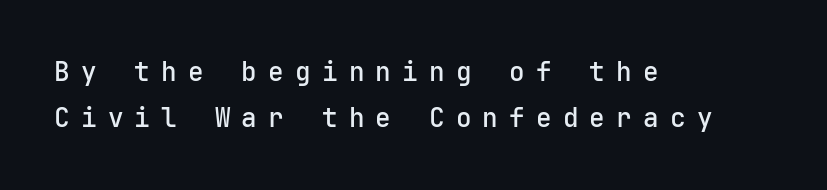
{"italic": "no", "underline": "no", "align": "left", "line_spacing_ratio": 1.77, "letter_spacing": "wide", "letter_spacing_em": 0.43, "glyph_px": 26}
